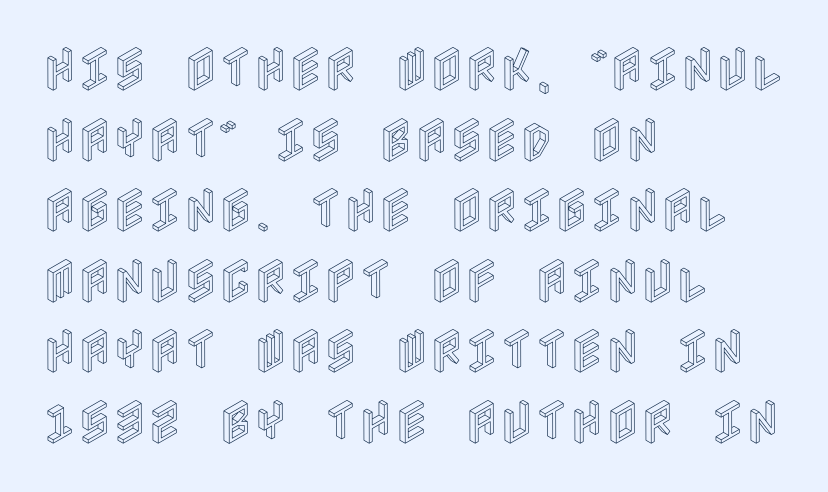
Ordinary non-slanted type is in use. Tracking value appears to be zero — textbook default spacing. These lines sit exactly where default settings would place them. Glance below the letters and you will spot only blank space. Typeset ragged right — the left edge is the straight one.
